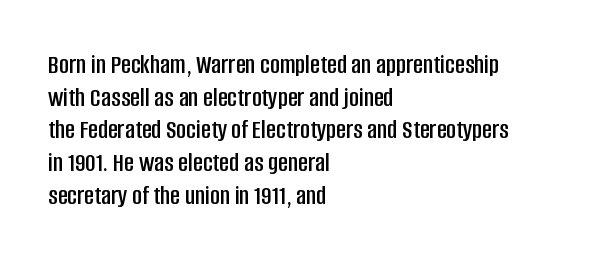
{"italic": "no", "underline": "no", "align": "left", "line_spacing_ratio": 1.21, "letter_spacing": "normal", "letter_spacing_em": 0.0, "glyph_px": 27}
